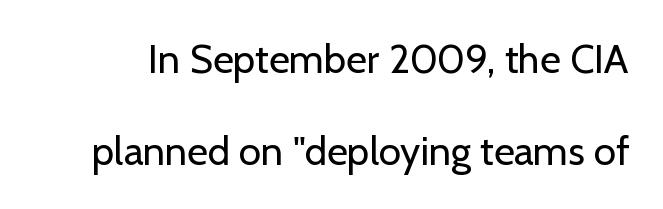
The image shows 40 px regular-weight sans-serif type, upright; set loose line spacing (2.29x), normal letter spacing, not underlined; low stroke contrast and a medium x-height.
